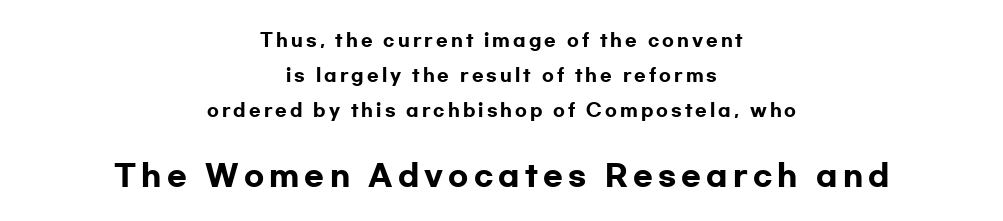
Q: Is the text bold? A: Yes.
Q: Is the text italic (slanted)? A: No, it is upright.
Q: Is the typeface a serif or a sans-serif typeface? A: Sans-serif.
Q: Is the text underlined? A: No.
Q: How is the paragraph aligned? A: Centered.
Q: Is the spacing between lines tight, normal or loose? A: Loose.
Q: Which block of text is set in a larger size, the first (top) or the second (bottom)? A: The second (bottom) one.
Q: Width (condensed, normal, or wide)? A: Wide.
Q: Stroke contrast? A: Low.
Q: x-height? A: Medium.
Q: Monospaced? A: No.
